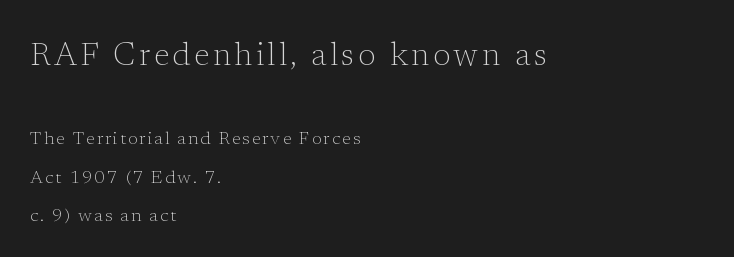
Varying glyph widths throughout — classic text-font behaviour. Alignment: flush left. The face used here appears at its bigger size in the upper chunk. Lines of text with bare space underneath.
